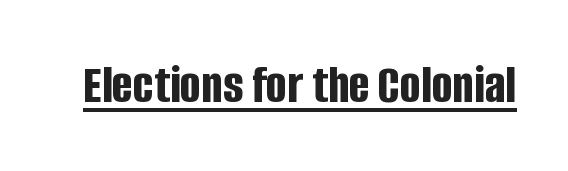
The image shows 55 px bold, condensed sans-serif type, upright; set normal letter spacing, underlined; low stroke contrast and a large x-height.
